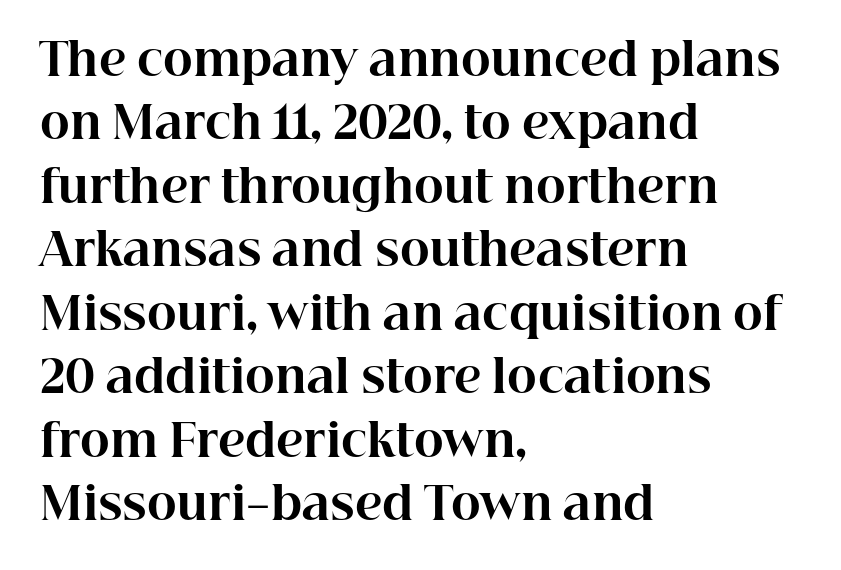
{"serif": "yes", "italic": "no", "bold": "yes", "weight": "bold", "width": "normal", "stroke_contrast": "high", "x_height": "medium", "monospaced": "no", "underline": "no", "align": "left", "line_spacing": "normal", "line_spacing_ratio": 1.41, "letter_spacing": "normal", "letter_spacing_em": 0.0, "glyph_px": 45}
